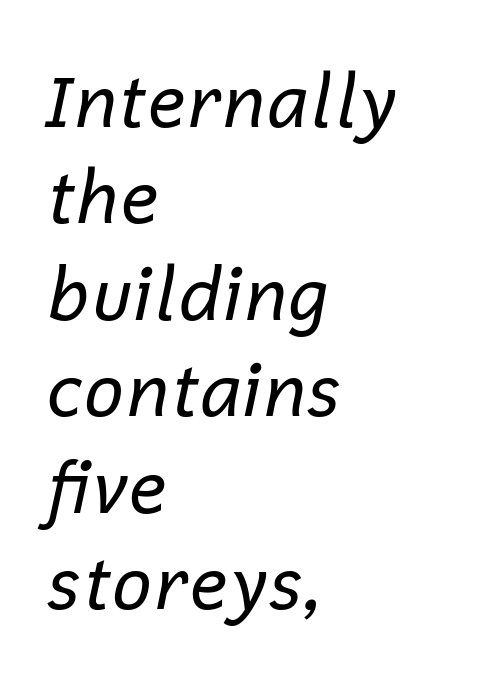
The image shows 72 px regular-weight type, italic (leaning right); set left-aligned, normal line spacing (1.34x), normal letter spacing, not underlined; low stroke contrast and a medium x-height.
